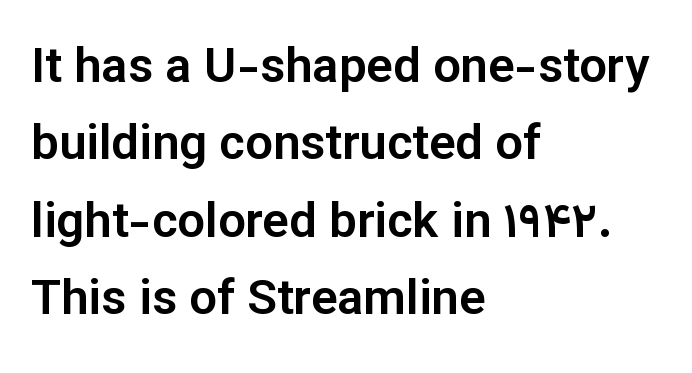
{"serif": "no", "italic": "no", "width": "normal", "stroke_contrast": "low", "x_height": "medium", "monospaced": "no", "underline": "no", "align": "left", "line_spacing": "normal", "line_spacing_ratio": 1.58, "letter_spacing": "normal", "letter_spacing_em": 0.0, "glyph_px": 49}
